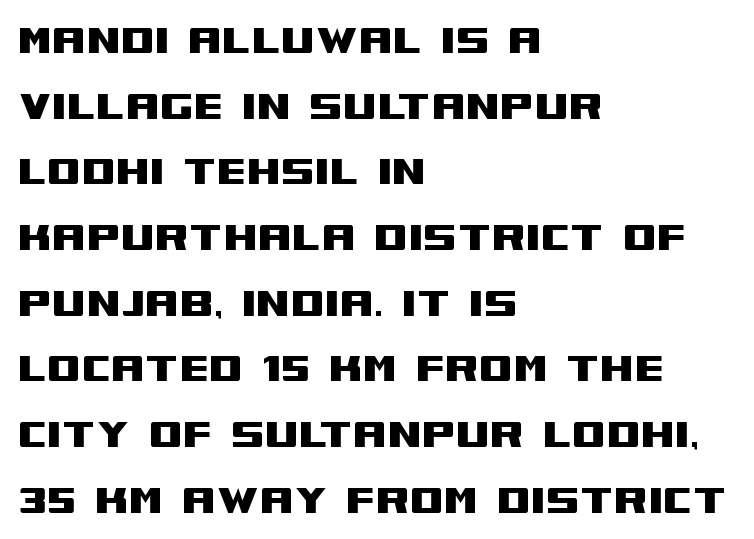
Students, observe: this is what conventionally led text looks like. Teacher's note: observe the even left margin — that is flush-left alignment. These lines were composed using upright roman letters. No word sits above an underline. These lines are rendered in a variable-pitch font.
